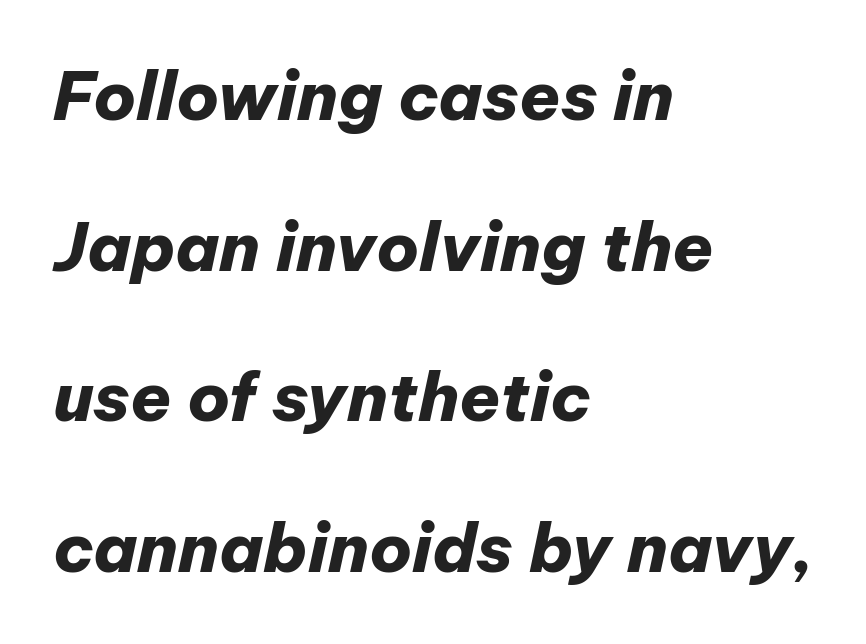
The rendering applies a slant to the glyphs. Honestly, there is no underline to notice here at all. Notice how the passage keeps a crisp vertical edge on the left only. In terms of leading, this rendering errs on the spacious side.
